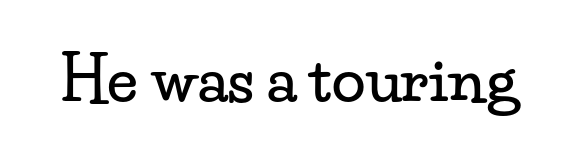
These lines are rendered in a variable-pitch font. Quick note: not italic, upright. Stroke terminals: seriffed. No extra tracking has been applied to these lines. Underline: absent.
